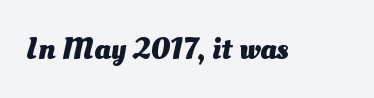
The area under the type is left untouched. Is this a fixed-width face? No — the glyphs have proportional, varying widths. The typesetting leans heavy: a genuine bold. The type is set solid horizontally, with unmodified tracking.
